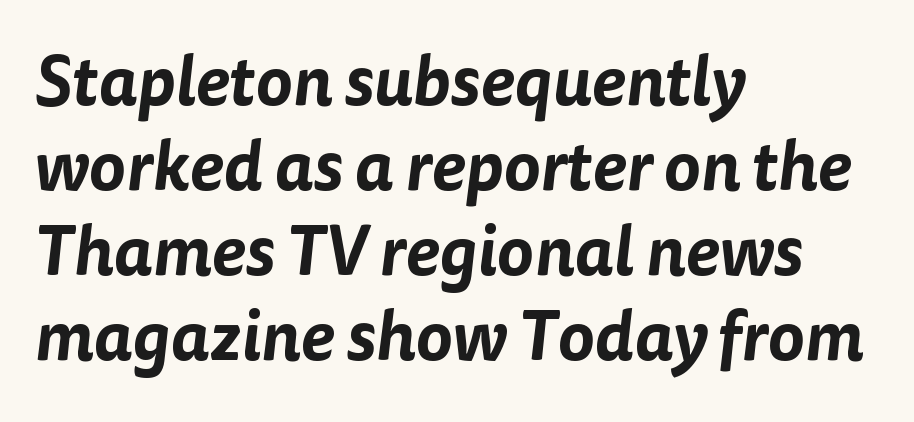
Horizontally, the lines are justified to the leading edge only. Underline: absent. Character widths vary here, with narrow letters taking less room than wide ones. The passage shown has conventional tracking throughout. Nothing sits at the stroke ends, so this counts as sans-serif.
